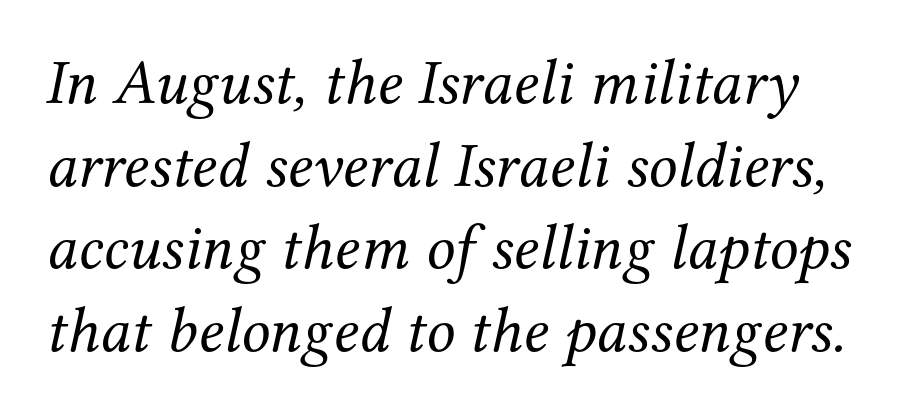
{"serif": "yes", "italic": "yes", "lean": "right", "slant_degrees": 12, "bold": "no", "weight": "regular", "width": "normal", "stroke_contrast": "medium", "x_height": "medium", "monospaced": "no", "underline": "no", "line_spacing": "normal", "line_spacing_ratio": 1.29, "letter_spacing": "normal", "letter_spacing_em": 0.0, "glyph_px": 64}
